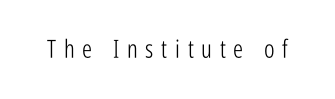
Q: Is the text bold? A: No.
Q: Is the text italic (slanted)? A: No, it is upright.
Q: Is the text underlined? A: No.
Q: Is the spacing between letters normal or unusually wide? A: Unusually wide.
